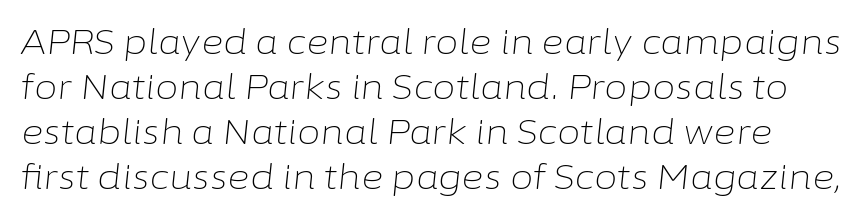
Compared with typical body copy, the letter spacing here is the same. Posture: slanted. Successive baselines arrive at the customary interval. No word sits above an underline.
